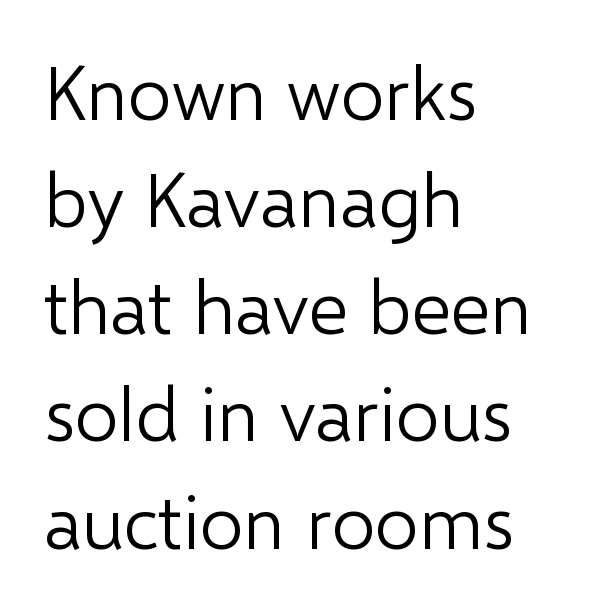
The image shows 76 px light sans-serif type, upright; set left-aligned, normal line spacing (1.41x), normal letter spacing, not underlined; low stroke contrast and a medium x-height.
